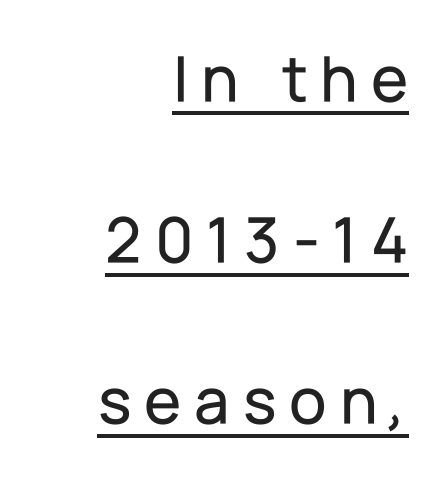
This sample has the flowing, uneven cadence of proportional lettering. When letters stand straight like this, we call the style roman or upright. This rendering employs a face without finishing strokes, i.e., a sans-serif. Does the copy run flush right? Yes — the right margin is perfectly even.
